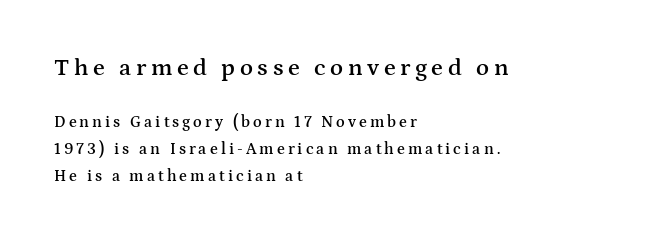
Q: Is the text bold? A: Semi-bold.
Q: Is the text italic (slanted)? A: No, it is upright.
Q: Is the text underlined? A: No.
Q: How is the paragraph aligned? A: Left-aligned.
Q: Is the spacing between lines tight, normal or loose? A: Normal.
Q: Which block of text is set in a larger size, the first (top) or the second (bottom)? A: The first (top) one.
